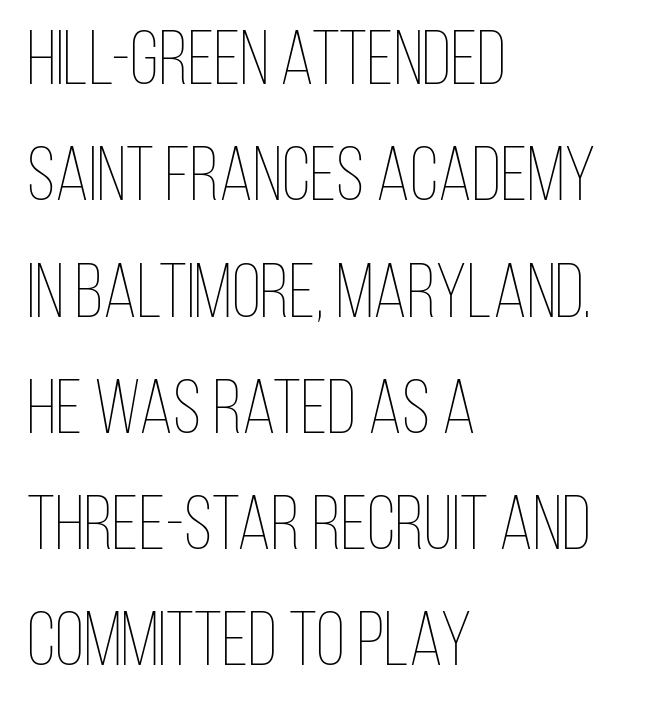
{"italic": "no", "bold": "no", "weight": "thin", "width": "condensed", "stroke_contrast": "low", "x_height": "large", "monospaced": "no", "underline": "no", "align": "left", "line_spacing": "normal", "line_spacing_ratio": 1.53, "letter_spacing": "normal", "letter_spacing_em": 0.0, "glyph_px": 76}
